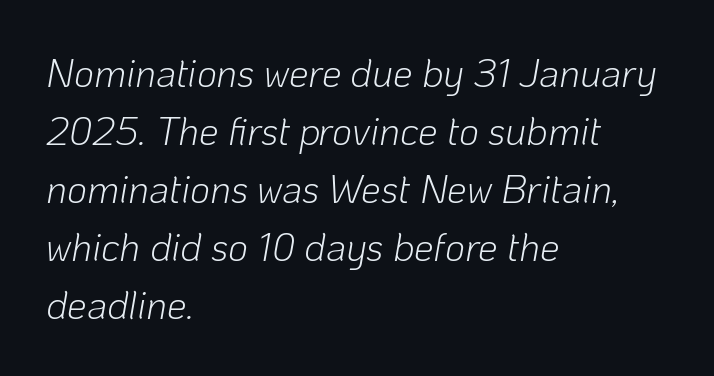
Q: Is the text bold? A: No.
Q: Is the text italic (slanted)? A: Yes, it leans right by about 10 degrees.
Q: Is the text underlined? A: No.
Q: How is the paragraph aligned? A: Left-aligned.
Q: Is the spacing between letters normal or unusually wide? A: Normal.
Q: Is the spacing between lines tight, normal or loose? A: Normal.
Q: Width (condensed, normal, or wide)? A: Normal.
Q: Stroke contrast? A: Low.
Q: x-height? A: Medium.
Q: Monospaced? A: No.
